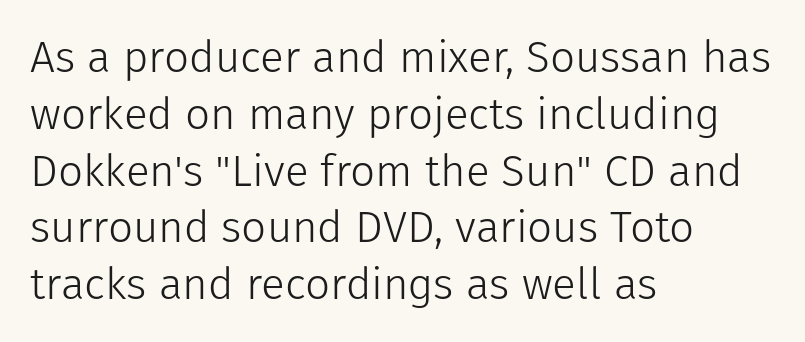
Q: Is the text bold? A: No.
Q: Is the text italic (slanted)? A: No, it is upright.
Q: Is the typeface a serif or a sans-serif typeface? A: Sans-serif.
Q: Is the text underlined? A: No.
Q: How is the paragraph aligned? A: Left-aligned.
Q: Is the spacing between letters normal or unusually wide? A: Normal.
Q: Is the spacing between lines tight, normal or loose? A: Normal.
Q: Width (condensed, normal, or wide)? A: Normal.
Q: Stroke contrast? A: Low.
Q: x-height? A: Medium.
Q: Monospaced? A: No.
